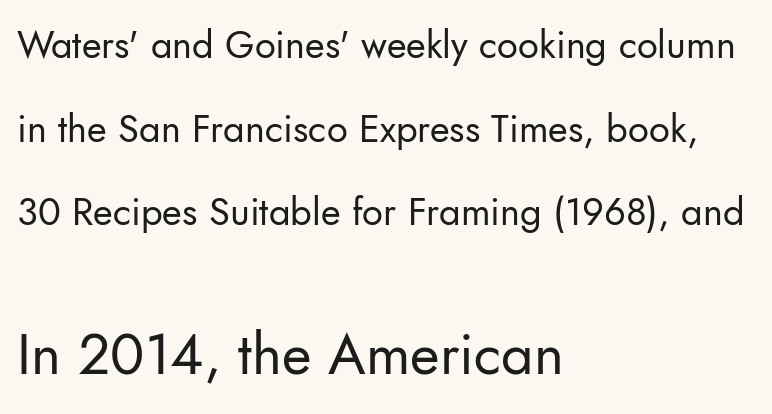
A quiet, ordinary-to-light weight characterises the typeface. Notice how the passage keeps a crisp vertical edge on the left only. Is there much room between lines? Yes — plenty of vertical air separates them. The rendering enlarges the type as you move from the upper chunk to the lower. The letters stand upright; this is a roman face.
